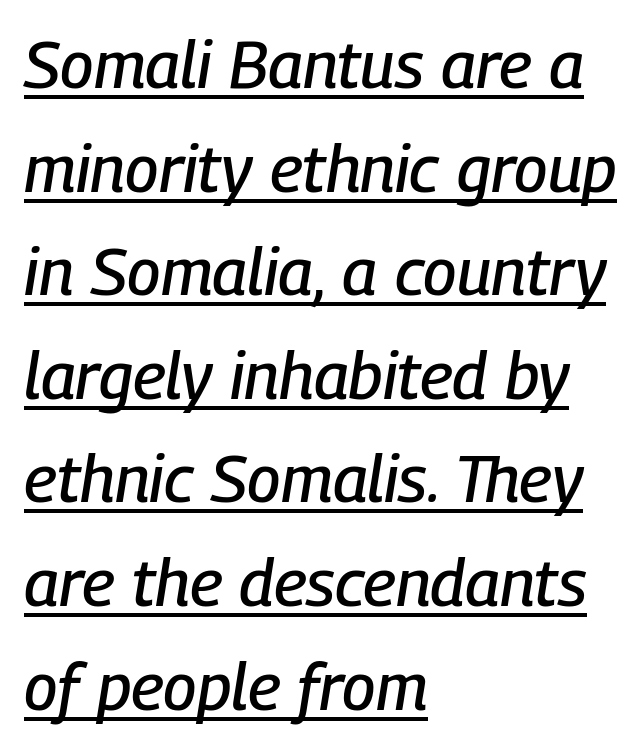
Varying glyph widths throughout — classic text-font behaviour. Horizontal bands of white between lines are of average thickness. Designer's note — italics engaged. Compared with typical body copy, the letter spacing here is the same.
